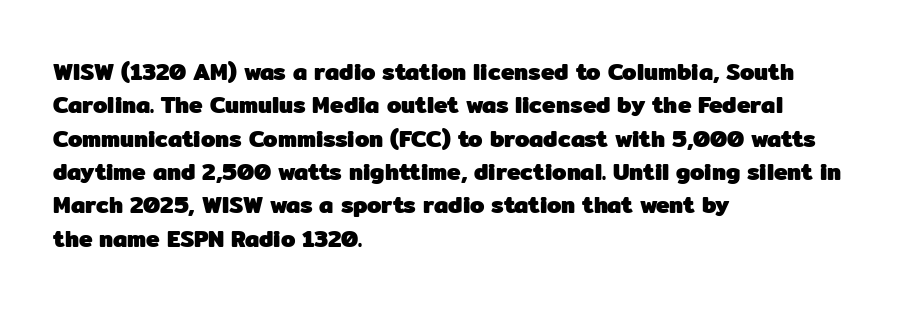
{"italic": "no", "bold": "yes", "underline": "no", "align": "left", "line_spacing": "normal", "line_spacing_ratio": 1.45, "letter_spacing": "normal", "letter_spacing_em": 0.0, "glyph_px": 23}
